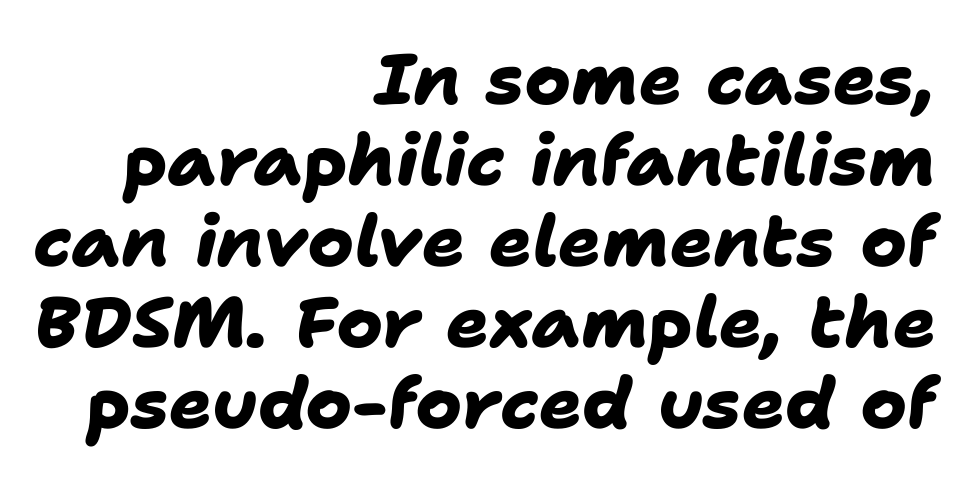
The image shows 71 px heavy sans-serif type; set right-aligned, tight line spacing (1.14x), normal letter spacing, not underlined; low stroke contrast and a medium x-height.
